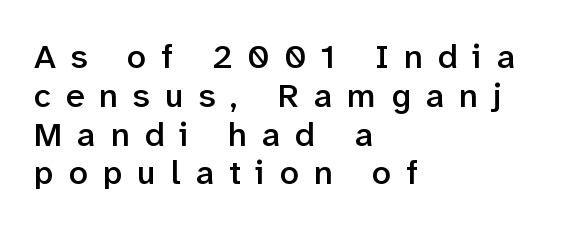
{"serif": "no", "italic": "no", "bold": "semi", "weight": "semibold", "width": "normal", "stroke_contrast": "low", "x_height": "medium", "monospaced": "no", "underline": "no", "align": "left", "line_spacing": "tight", "line_spacing_ratio": 1.14, "letter_spacing": "wide", "letter_spacing_em": 0.44, "glyph_px": 34}
